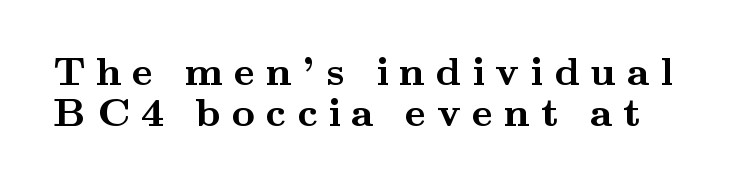
The gap between lines stays unmarked. The axis of the letterforms is exactly vertical. The rendering inserts visible extra space after every character. Set as a true bold cut, around the 700 mark. The face used here is proportionally spaced, like ordinary book or web type.
